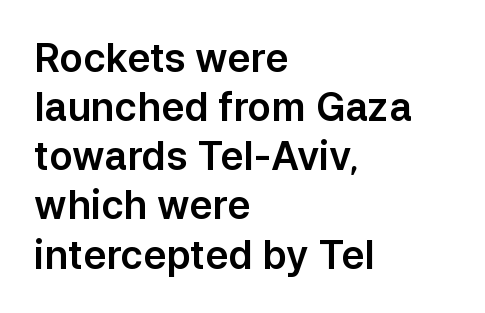
Q: Is the text italic (slanted)? A: No, it is upright.
Q: Is the typeface a serif or a sans-serif typeface? A: Sans-serif.
Q: Is the text underlined? A: No.
Q: How is the paragraph aligned? A: Left-aligned.
Q: Is the spacing between letters normal or unusually wide? A: Normal.
Q: Is the spacing between lines tight, normal or loose? A: Normal.
Q: Width (condensed, normal, or wide)? A: Normal.
Q: Stroke contrast? A: Low.
Q: x-height? A: Medium.
Q: Monospaced? A: No.
